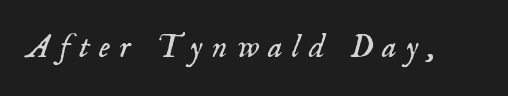
{"serif": "yes", "italic": "yes", "lean": "right", "slant_degrees": 18, "bold": "no", "weight": "light", "width": "normal", "stroke_contrast": "low", "x_height": "small", "monospaced": "no", "underline": "no", "letter_spacing": "wide", "letter_spacing_em": 0.28, "glyph_px": 33}
